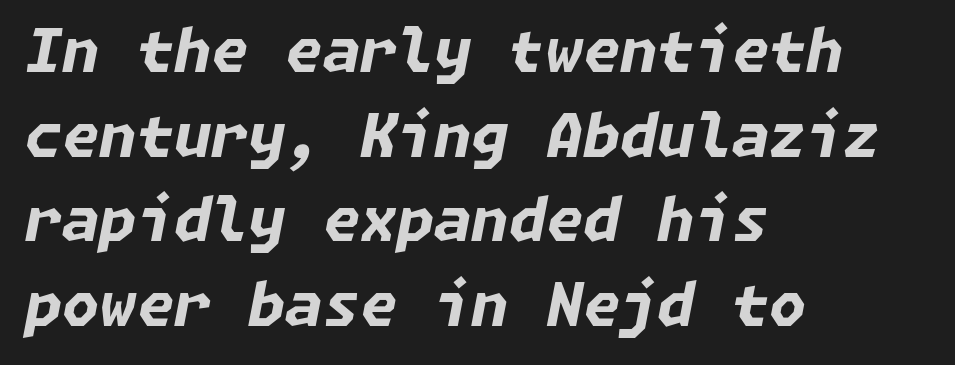
{"italic": "yes", "lean": "right", "slant_degrees": 11, "bold": "yes", "weight": "bold", "width": "normal", "stroke_contrast": "low", "x_height": "medium", "underline": "no", "align": "left", "line_spacing": "normal", "line_spacing_ratio": 1.41, "letter_spacing": "normal", "letter_spacing_em": 0.0, "glyph_px": 60}
